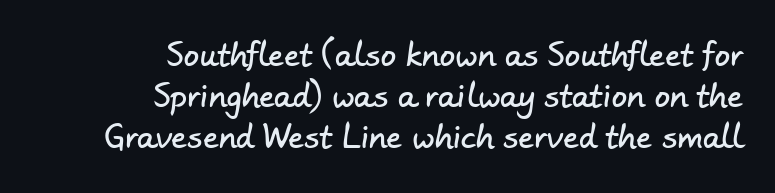
Q: Is the typeface a serif or a sans-serif typeface? A: Sans-serif.
Q: Is the text underlined? A: No.
Q: How is the paragraph aligned? A: Right-aligned.
Q: Is the spacing between letters normal or unusually wide? A: Normal.
Q: Is the spacing between lines tight, normal or loose? A: Normal.
Q: Width (condensed, normal, or wide)? A: Normal.
Q: Stroke contrast? A: Low.
Q: x-height? A: Small.
Q: Monospaced? A: No.
